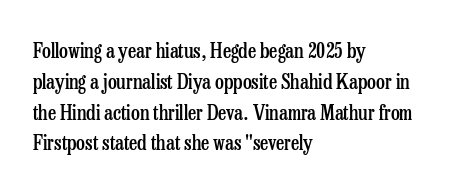
Q: Is the text bold? A: Semi-bold.
Q: Is the text italic (slanted)? A: No, it is upright.
Q: Is the text underlined? A: No.
Q: How is the paragraph aligned? A: Left-aligned.
Q: Is the spacing between letters normal or unusually wide? A: Normal.
Q: Is the spacing between lines tight, normal or loose? A: Normal.
